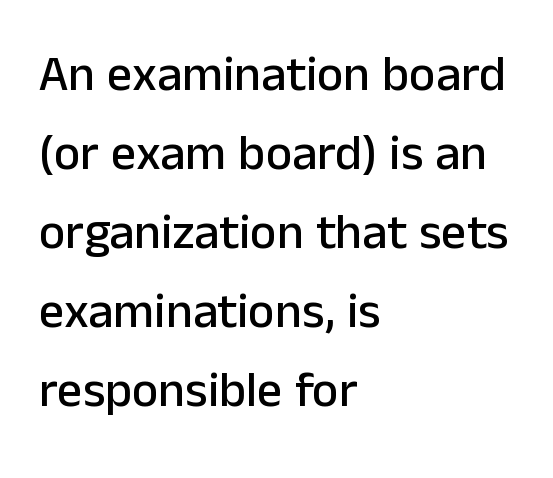
Q: Is the text italic (slanted)? A: No, it is upright.
Q: Is the typeface a serif or a sans-serif typeface? A: Sans-serif.
Q: Is the text underlined? A: No.
Q: How is the paragraph aligned? A: Left-aligned.
Q: Is the spacing between letters normal or unusually wide? A: Normal.
Q: Is the spacing between lines tight, normal or loose? A: Normal.
Q: Width (condensed, normal, or wide)? A: Normal.
Q: Stroke contrast? A: Low.
Q: x-height? A: Medium.
Q: Monospaced? A: No.
